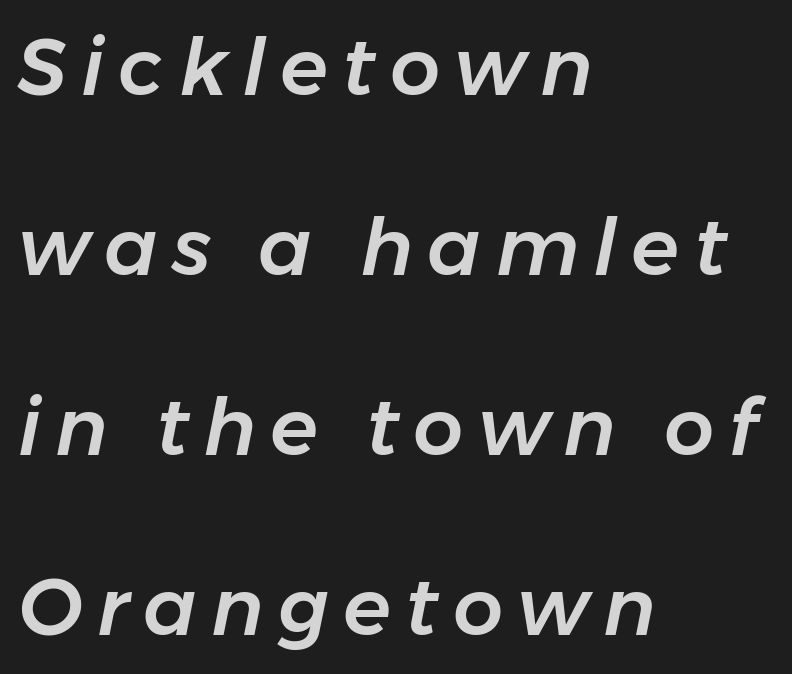
{"italic": "yes", "lean": "right", "slant_degrees": 11, "width": "normal", "stroke_contrast": "low", "x_height": "medium", "monospaced": "no", "underline": "no", "align": "left", "line_spacing": "loose", "line_spacing_ratio": 2.28, "glyph_px": 79}
